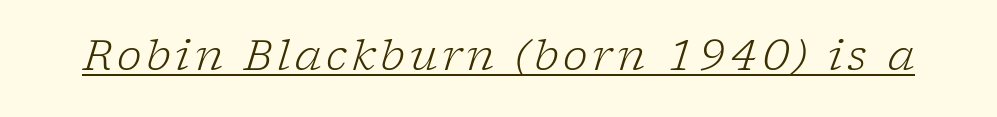
The passage shown is typed in a proportional face where columns would drift. What decoration does the sample have? An underline. Compared with a typical body face, this is equally light or lighter still. It's the slanting kind of type.
